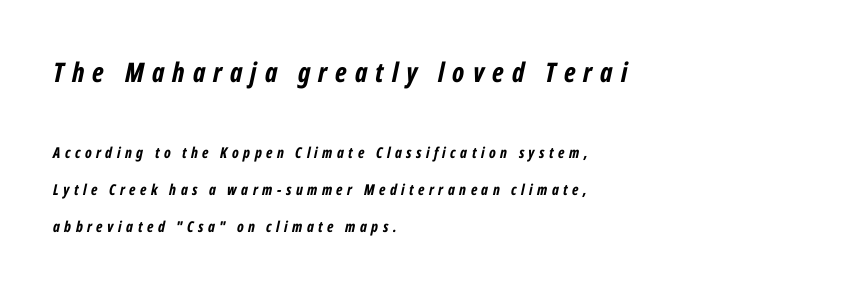
{"italic": "yes", "lean": "right", "slant_degrees": 12, "bold": "yes", "underline": "no", "align": "left", "line_spacing": "loose", "line_spacing_ratio": 2.47, "letter_spacing": "wide", "letter_spacing_em": 0.3, "larger_block": "first", "size_ratio": 1.8, "glyph_px": 27}
